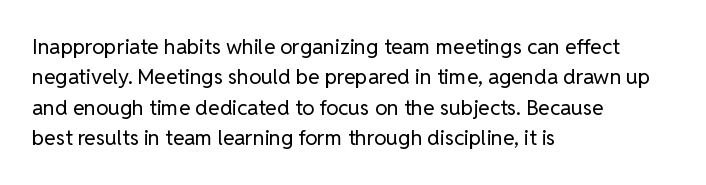
{"italic": "no", "bold": "no", "underline": "no", "align": "left", "line_spacing": "normal", "line_spacing_ratio": 1.45, "letter_spacing": "normal", "letter_spacing_em": 0.0, "glyph_px": 21}
